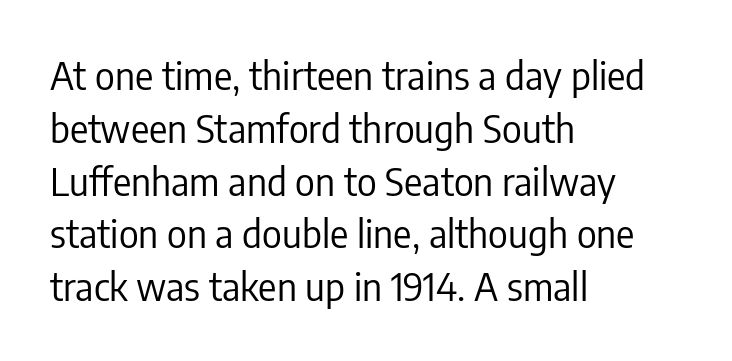
This is the regular roman posture of the typeface. Honestly, the letter spacing is just normal — you wouldn't notice it. Think standard paragraph weight, or any step lighter than that. Has an underline been added? It has not. The letters carry no serifs — their stems end cleanly without finishing strokes.
